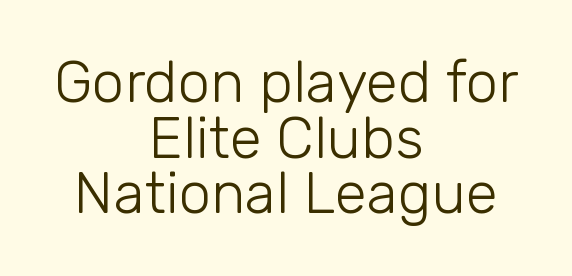
Q: Is the text bold? A: No.
Q: Is the text italic (slanted)? A: No, it is upright.
Q: Is the typeface a serif or a sans-serif typeface? A: Sans-serif.
Q: Is the text underlined? A: No.
Q: How is the paragraph aligned? A: Centered.
Q: Is the spacing between letters normal or unusually wide? A: Normal.
Q: Is the spacing between lines tight, normal or loose? A: Tight.
Q: Width (condensed, normal, or wide)? A: Normal.
Q: Stroke contrast? A: Low.
Q: x-height? A: Medium.
Q: Monospaced? A: No.
